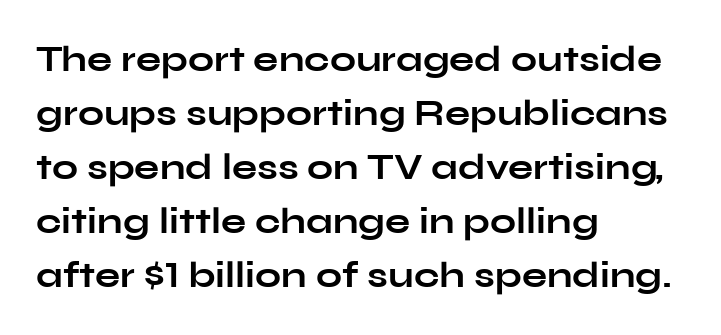
{"serif": "no", "italic": "no", "bold": "yes", "weight": "bold", "width": "wide", "stroke_contrast": "low", "x_height": "medium", "monospaced": "no", "underline": "no", "align": "left", "line_spacing": "normal", "line_spacing_ratio": 1.46, "letter_spacing": "normal", "letter_spacing_em": 0.0, "glyph_px": 37}
